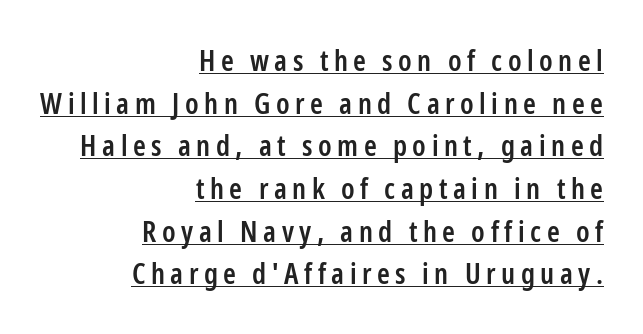
Q: Is the text bold? A: Semi-bold.
Q: Is the text italic (slanted)? A: No, it is upright.
Q: Is the typeface a serif or a sans-serif typeface? A: Sans-serif.
Q: Is the text underlined? A: Yes.
Q: How is the paragraph aligned? A: Right-aligned.
Q: Is the spacing between lines tight, normal or loose? A: Normal.
Q: Width (condensed, normal, or wide)? A: Condensed.
Q: Stroke contrast? A: Low.
Q: x-height? A: Medium.
Q: Monospaced? A: No.
